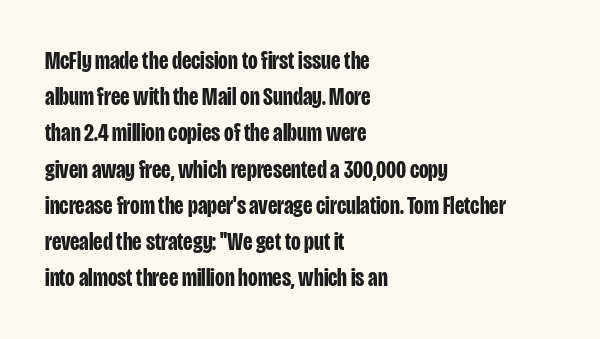
The image shows 25 px bold type, upright; set left-aligned, normal line spacing (1.45x), normal letter spacing, not underlined.
